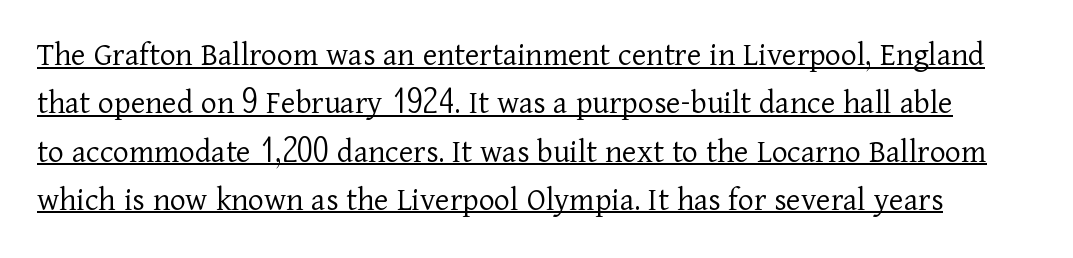
The image shows 34 px light serif type, upright; set normal line spacing (1.42x), normal letter spacing, underlined; low stroke contrast and a medium x-height.
